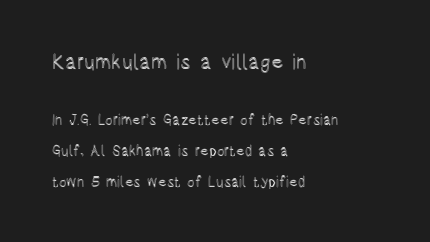
Standard letterfit; no display-style spreading of the glyphs. The space beneath each line is pristine and unruled. The letters stand straight up with perfectly vertical stems. The setting favours the left margin, as ordinary paragraphs usually do.
